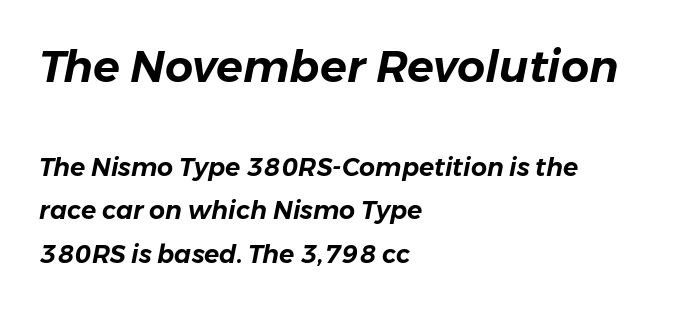
Q: Is the text italic (slanted)? A: Yes, it leans right by about 11 degrees.
Q: Is the text underlined? A: No.
Q: How is the paragraph aligned? A: Left-aligned.
Q: Is the spacing between letters normal or unusually wide? A: Normal.
Q: Which block of text is set in a larger size, the first (top) or the second (bottom)? A: The first (top) one.
Q: Width (condensed, normal, or wide)? A: Normal.
Q: Stroke contrast? A: Low.
Q: x-height? A: Medium.
Q: Monospaced? A: No.
